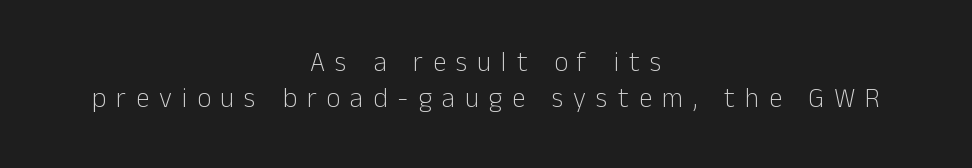
{"italic": "no", "bold": "no", "underline": "no", "align": "center", "line_spacing": "normal", "line_spacing_ratio": 1.33, "letter_spacing": "wide", "letter_spacing_em": 0.37, "glyph_px": 27}
